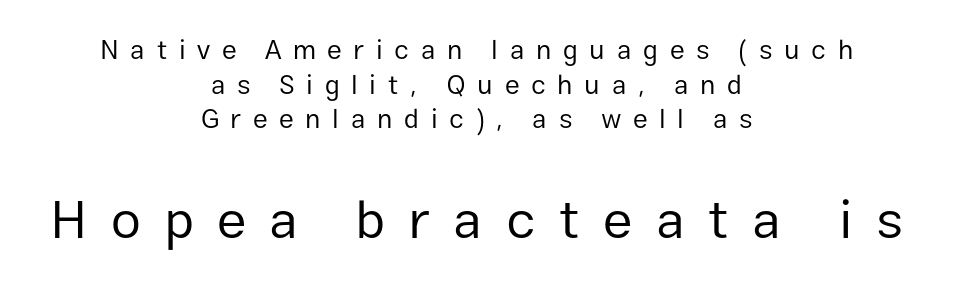
{"serif": "no", "italic": "no", "bold": "no", "weight": "regular", "width": "normal", "stroke_contrast": "low", "x_height": "medium", "monospaced": "no", "underline": "no", "align": "center", "line_spacing": "normal", "line_spacing_ratio": 1.28, "letter_spacing": "wide", "letter_spacing_em": 0.43, "larger_block": "second", "size_ratio": 2.0, "glyph_px": 54}
